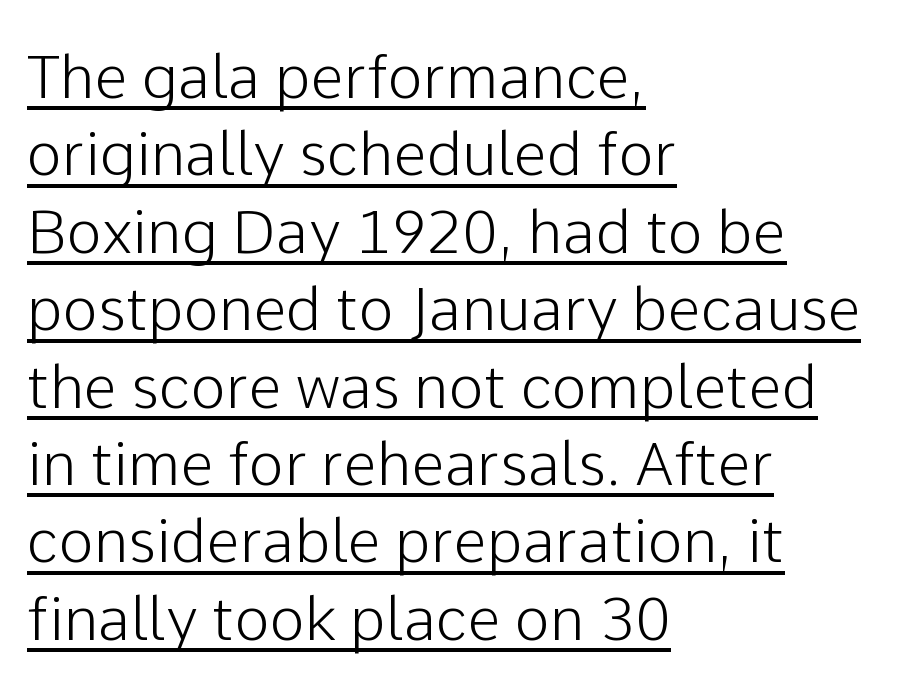
Q: Is the text italic (slanted)? A: No, it is upright.
Q: Is the typeface a serif or a sans-serif typeface? A: Sans-serif.
Q: Is the text underlined? A: Yes.
Q: How is the paragraph aligned? A: Left-aligned.
Q: Is the spacing between letters normal or unusually wide? A: Normal.
Q: Is the spacing between lines tight, normal or loose? A: Normal.
Q: Width (condensed, normal, or wide)? A: Normal.
Q: Stroke contrast? A: Low.
Q: x-height? A: Medium.
Q: Monospaced? A: No.
